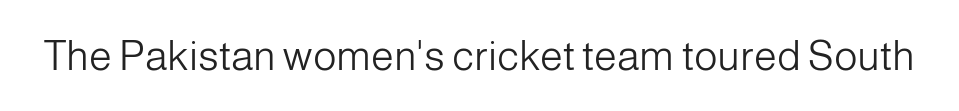
The image shows 41 px light sans-serif type, upright; set normal letter spacing, not underlined; low stroke contrast and a medium x-height.
